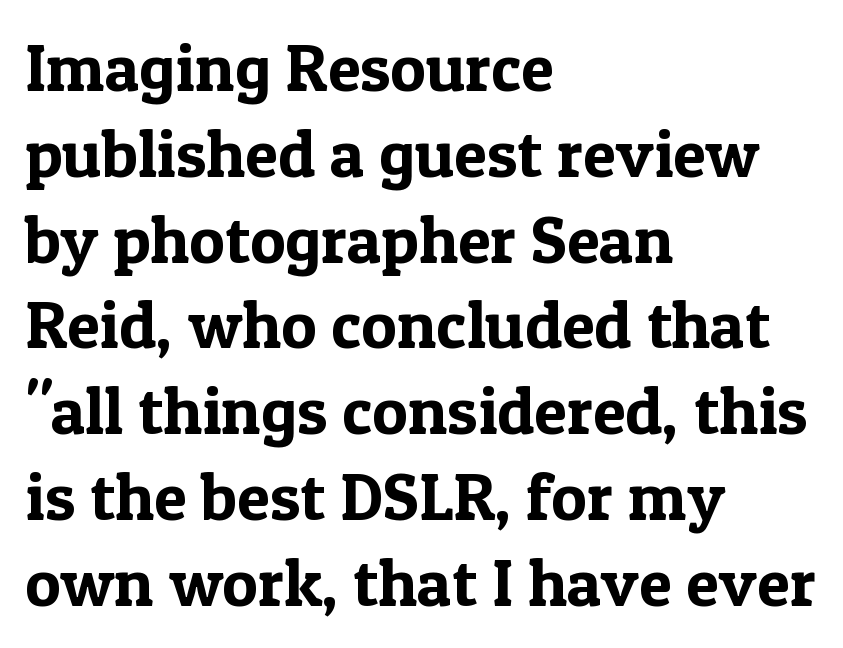
Q: Is the text italic (slanted)? A: No, it is upright.
Q: Is the typeface a serif or a sans-serif typeface? A: Serif.
Q: Is the text underlined? A: No.
Q: How is the paragraph aligned? A: Left-aligned.
Q: Is the spacing between letters normal or unusually wide? A: Normal.
Q: Is the spacing between lines tight, normal or loose? A: Normal.
Q: Width (condensed, normal, or wide)? A: Normal.
Q: x-height? A: Medium.
Q: Monospaced? A: No.
